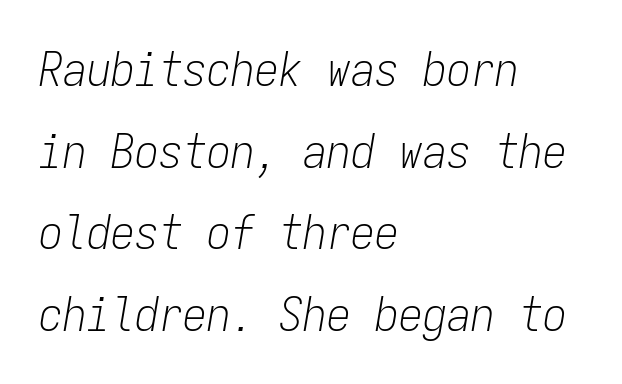
Line starts are locked; line ends wander. Style check: oblique. Underlining? Definitely not there. Heft: none added — not bold. Think of a typewriter: that constant character pitch is what you see here.
